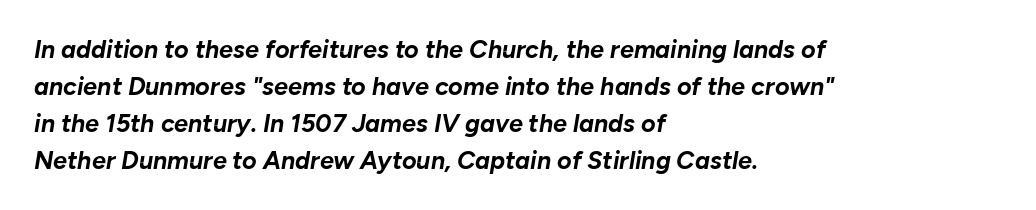
Q: Is the text bold? A: Yes.
Q: Is the text italic (slanted)? A: Yes, it leans right by about 10 degrees.
Q: Is the text underlined? A: No.
Q: How is the paragraph aligned? A: Left-aligned.
Q: Is the spacing between letters normal or unusually wide? A: Normal.
Q: Is the spacing between lines tight, normal or loose? A: Normal.
